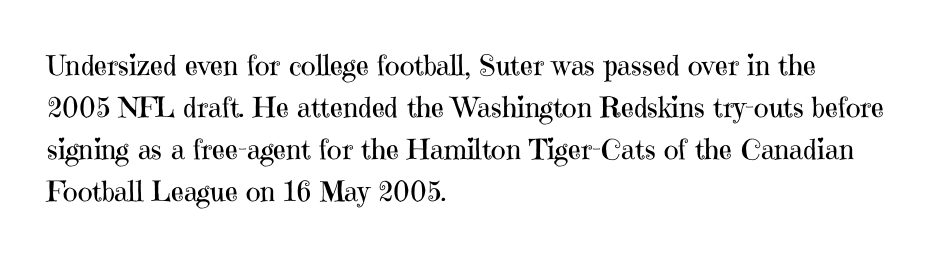
{"serif": "yes", "italic": "no", "bold": "no", "weight": "regular", "width": "normal", "stroke_contrast": "high", "x_height": "medium", "monospaced": "no", "underline": "no", "align": "left", "line_spacing": "normal", "line_spacing_ratio": 1.5, "letter_spacing": "normal", "letter_spacing_em": 0.0, "glyph_px": 28}
